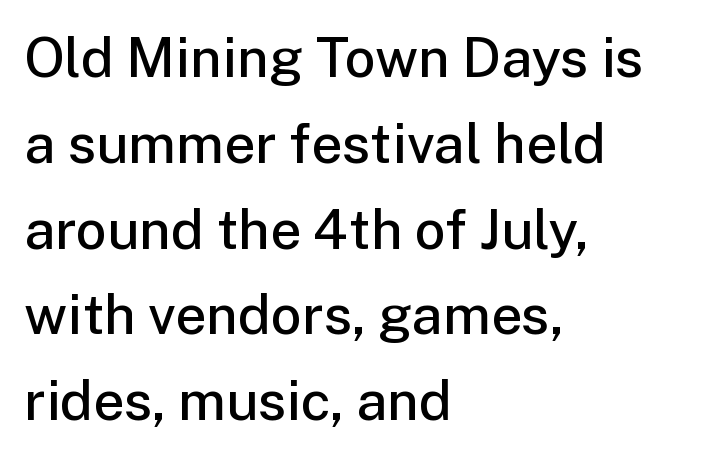
Q: Is the text bold? A: Semi-bold.
Q: Is the text italic (slanted)? A: No, it is upright.
Q: Is the typeface a serif or a sans-serif typeface? A: Sans-serif.
Q: Is the text underlined? A: No.
Q: How is the paragraph aligned? A: Left-aligned.
Q: Is the spacing between letters normal or unusually wide? A: Normal.
Q: Is the spacing between lines tight, normal or loose? A: Normal.
Q: Width (condensed, normal, or wide)? A: Normal.
Q: Stroke contrast? A: Low.
Q: x-height? A: Medium.
Q: Monospaced? A: No.
